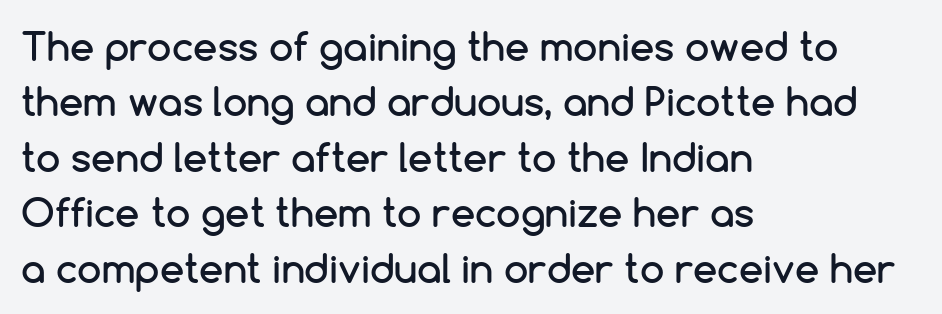
Q: Is the text italic (slanted)? A: No, it is upright.
Q: Is the typeface a serif or a sans-serif typeface? A: Sans-serif.
Q: Is the text underlined? A: No.
Q: How is the paragraph aligned? A: Left-aligned.
Q: Is the spacing between letters normal or unusually wide? A: Normal.
Q: Is the spacing between lines tight, normal or loose? A: Normal.
Q: Width (condensed, normal, or wide)? A: Normal.
Q: Stroke contrast? A: Low.
Q: x-height? A: Medium.
Q: Monospaced? A: No.
